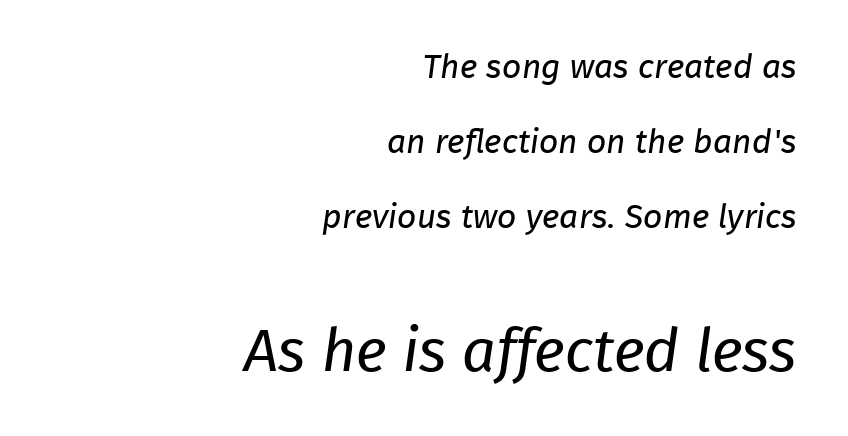
Q: Is the text bold? A: No.
Q: Is the typeface a serif or a sans-serif typeface? A: Sans-serif.
Q: Is the text underlined? A: No.
Q: How is the paragraph aligned? A: Right-aligned.
Q: Is the spacing between letters normal or unusually wide? A: Normal.
Q: Is the spacing between lines tight, normal or loose? A: Loose.
Q: Which block of text is set in a larger size, the first (top) or the second (bottom)? A: The second (bottom) one.
Q: Width (condensed, normal, or wide)? A: Normal.
Q: Stroke contrast? A: Low.
Q: x-height? A: Medium.
Q: Monospaced? A: No.
